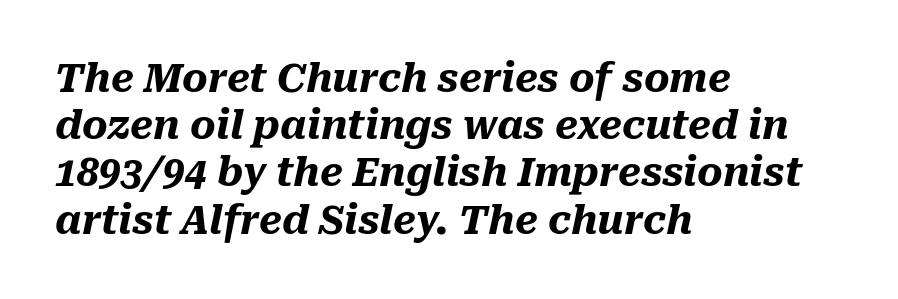
The image shows 39 px heavy type, italic (leaning right); set left-aligned, line spacing 1.21x, normal letter spacing, not underlined; medium stroke contrast and a medium x-height.
